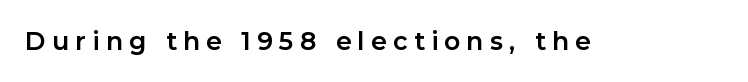
{"italic": "no", "bold": "yes", "underline": "no", "letter_spacing": "wide", "letter_spacing_em": 0.25, "glyph_px": 25}
